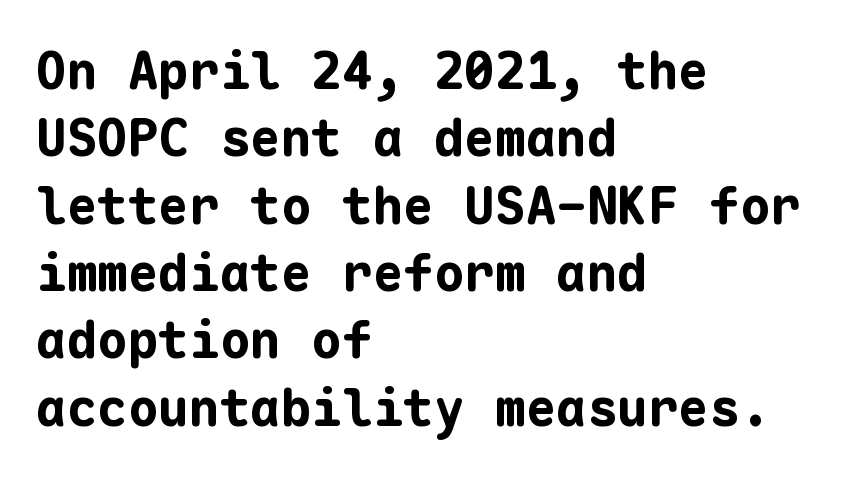
Q: Is the text bold? A: Yes.
Q: Is the text italic (slanted)? A: No, it is upright.
Q: Is the typeface a serif or a sans-serif typeface? A: Sans-serif.
Q: Is the text underlined? A: No.
Q: How is the paragraph aligned? A: Left-aligned.
Q: Is the spacing between letters normal or unusually wide? A: Normal.
Q: Is the spacing between lines tight, normal or loose? A: Normal.
Q: Width (condensed, normal, or wide)? A: Normal.
Q: Stroke contrast? A: Low.
Q: x-height? A: Medium.
Q: Monospaced? A: Yes.
